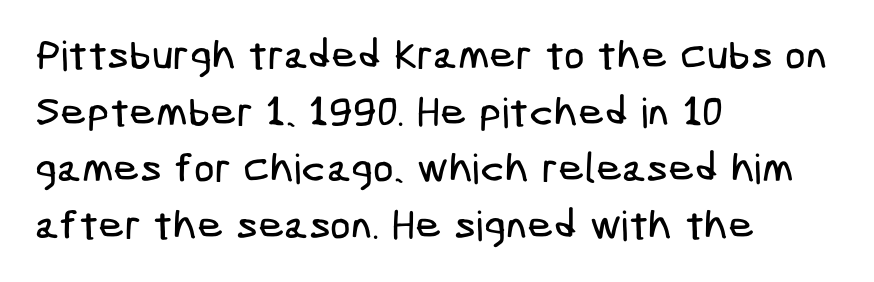
Typeset ragged right — the left edge is the straight one. Quick note: interline space is typical. Check where the strokes stop: nothing finishes them off — pure sans. Check under the words: just untouched page. Nobody touched the tracking dial on this one.
